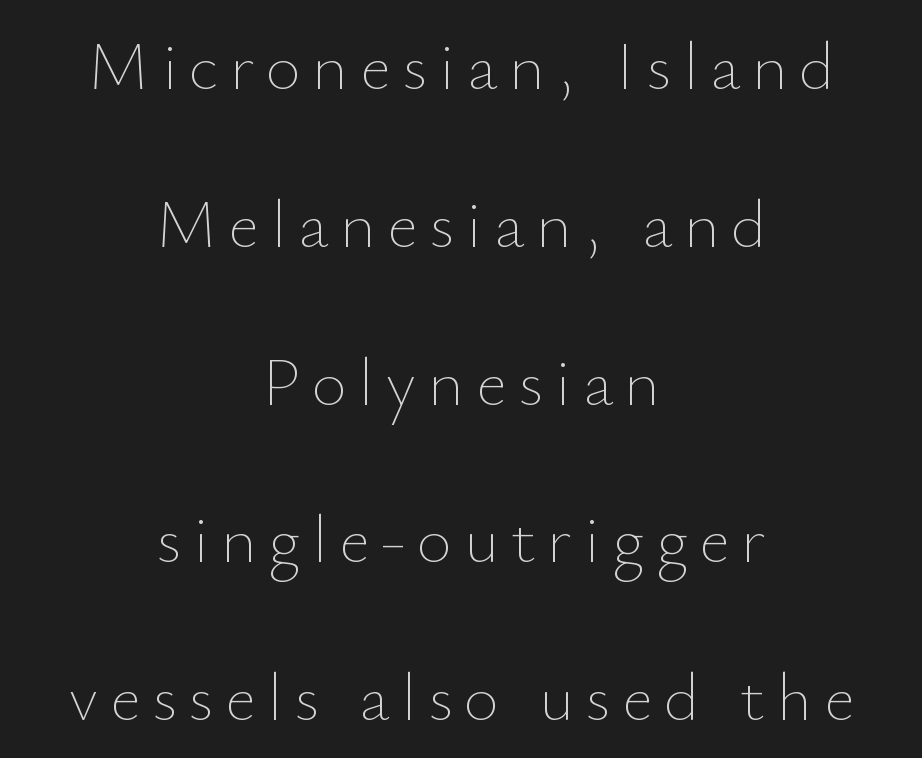
{"italic": "no", "bold": "no", "weight": "thin", "width": "normal", "stroke_contrast": "low", "x_height": "small", "monospaced": "no", "underline": "no", "align": "center", "line_spacing": "loose", "line_spacing_ratio": 2.32, "glyph_px": 68}
